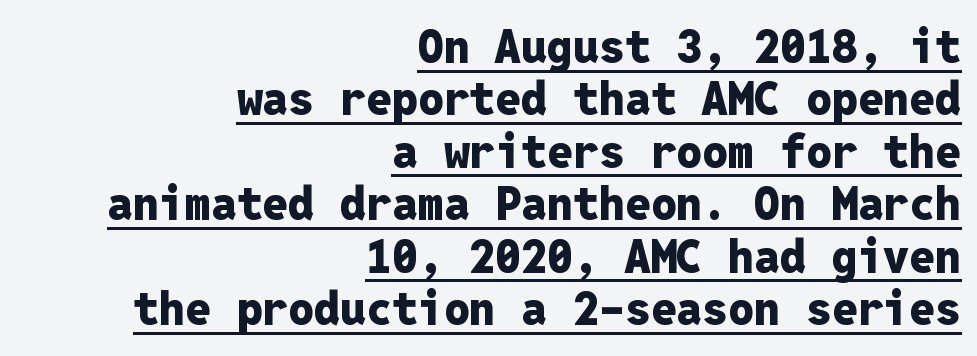
{"serif": "no", "italic": "no", "bold": "yes", "weight": "heavy", "width": "normal", "stroke_contrast": "low", "x_height": "medium", "monospaced": "yes", "underline": "yes", "align": "right", "line_spacing": "tight", "line_spacing_ratio": 1.14, "letter_spacing": "normal", "letter_spacing_em": 0.0, "glyph_px": 46}
